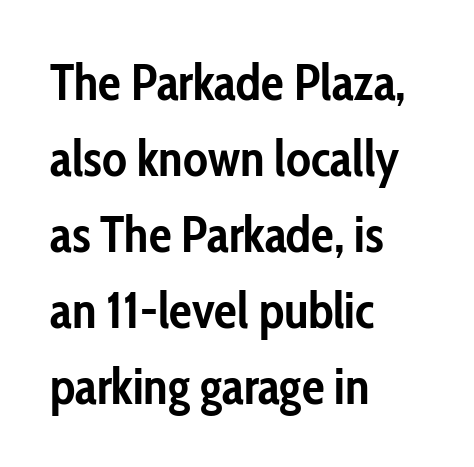
The image shows 51 px semibold, condensed sans-serif type, upright; set left-aligned, normal line spacing (1.49x), normal letter spacing, not underlined; low stroke contrast and a medium x-height.
